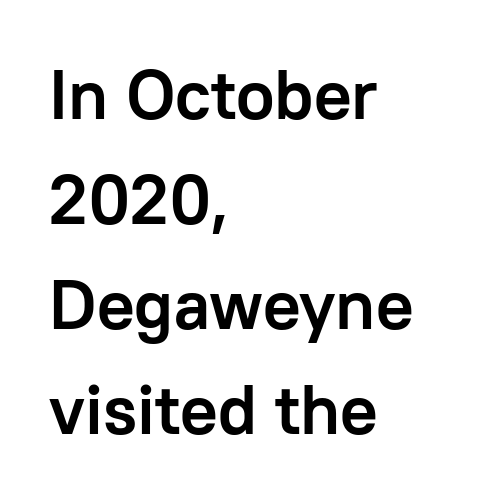
{"serif": "no", "italic": "no", "bold": "yes", "weight": "semibold", "width": "normal", "stroke_contrast": "low", "x_height": "medium", "monospaced": "no", "underline": "no", "align": "left", "line_spacing": "normal", "line_spacing_ratio": 1.5, "letter_spacing": "normal", "letter_spacing_em": 0.0, "glyph_px": 70}
